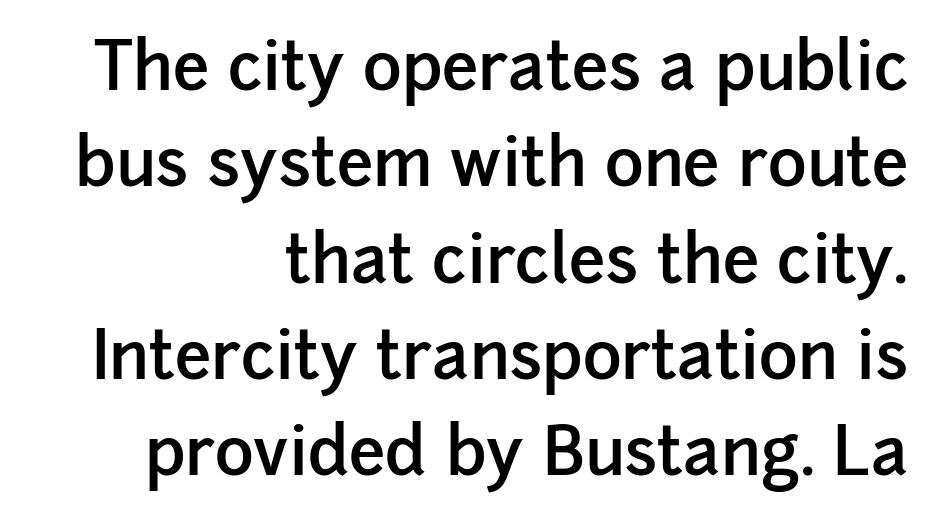
The image shows 66 px semibold sans-serif type, upright; set right-aligned, normal line spacing (1.46x), normal letter spacing, not underlined; low stroke contrast and a medium x-height.
